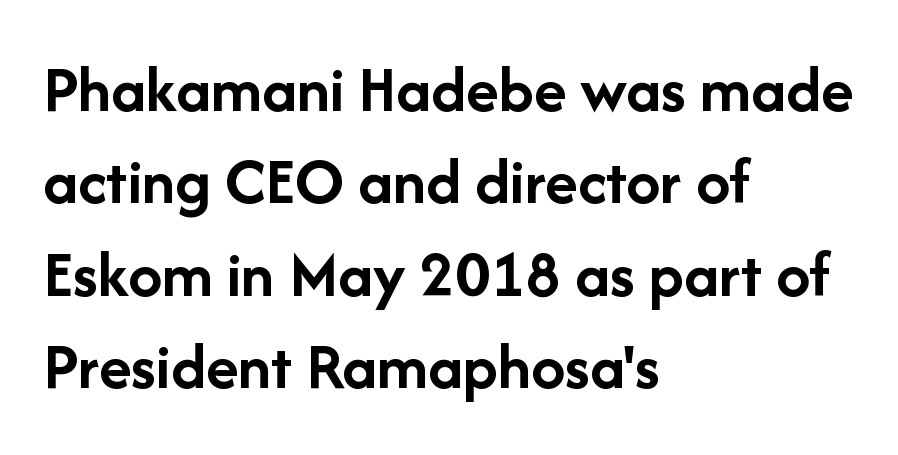
Q: Is the text bold? A: Yes.
Q: Is the text italic (slanted)? A: No, it is upright.
Q: Is the typeface a serif or a sans-serif typeface? A: Sans-serif.
Q: Is the text underlined? A: No.
Q: How is the paragraph aligned? A: Left-aligned.
Q: Is the spacing between letters normal or unusually wide? A: Normal.
Q: Is the spacing between lines tight, normal or loose? A: Normal.
Q: Width (condensed, normal, or wide)? A: Normal.
Q: Stroke contrast? A: Low.
Q: x-height? A: Medium.
Q: Monospaced? A: No.
